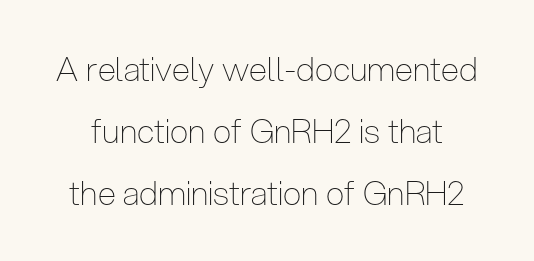
Q: Is the text bold? A: No.
Q: Is the text italic (slanted)? A: No, it is upright.
Q: Is the typeface a serif or a sans-serif typeface? A: Sans-serif.
Q: Is the text underlined? A: No.
Q: Is the spacing between letters normal or unusually wide? A: Normal.
Q: Width (condensed, normal, or wide)? A: Condensed.
Q: Stroke contrast? A: Low.
Q: x-height? A: Medium.
Q: Monospaced? A: No.
